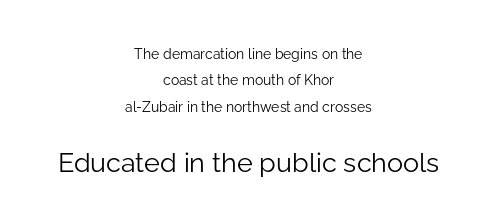
Q: Is the text bold? A: No.
Q: Is the text italic (slanted)? A: No, it is upright.
Q: Is the text underlined? A: No.
Q: How is the paragraph aligned? A: Centered.
Q: Is the spacing between letters normal or unusually wide? A: Normal.
Q: Which block of text is set in a larger size, the first (top) or the second (bottom)? A: The second (bottom) one.
